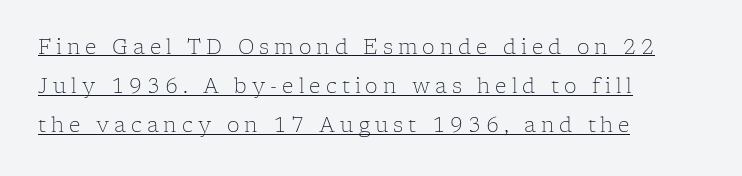
Q: Is the text bold? A: No.
Q: Is the text italic (slanted)? A: No, it is upright.
Q: Is the text underlined? A: Yes.
Q: How is the paragraph aligned? A: Left-aligned.
Q: Is the spacing between letters normal or unusually wide? A: Unusually wide.
Q: Is the spacing between lines tight, normal or loose? A: Loose.
